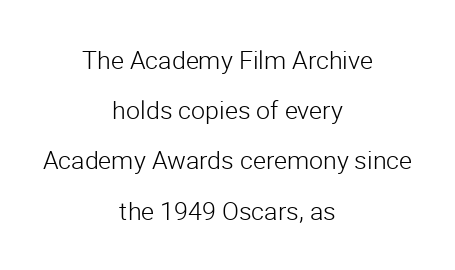
{"italic": "no", "bold": "no", "underline": "no", "align": "center", "line_spacing": "loose", "line_spacing_ratio": 2.01, "letter_spacing": "normal", "letter_spacing_em": 0.0, "glyph_px": 25}
